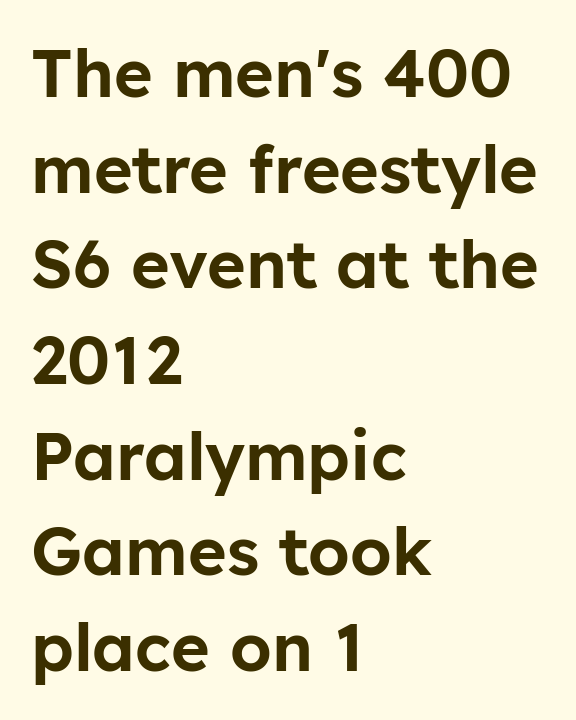
{"serif": "no", "italic": "no", "width": "normal", "stroke_contrast": "low", "x_height": "medium", "monospaced": "no", "underline": "no", "align": "left", "line_spacing": "normal", "line_spacing_ratio": 1.45, "letter_spacing": "normal", "letter_spacing_em": 0.0, "glyph_px": 66}
